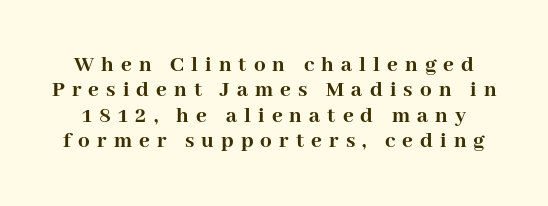
The image shows 23 px bold type, upright; set tight line spacing (1.1x), unusually wide letter spacing (+0.31 em), not underlined.
